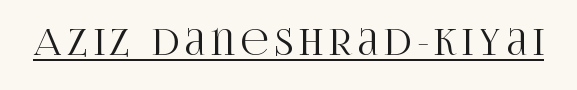
Notice how the stems are strictly vertical — no italics here. Do the characters align in a grid? No, the font is proportional. The sample's only ornament is a line tracing under the words. In terms of letterform style, serifs are clearly present.
